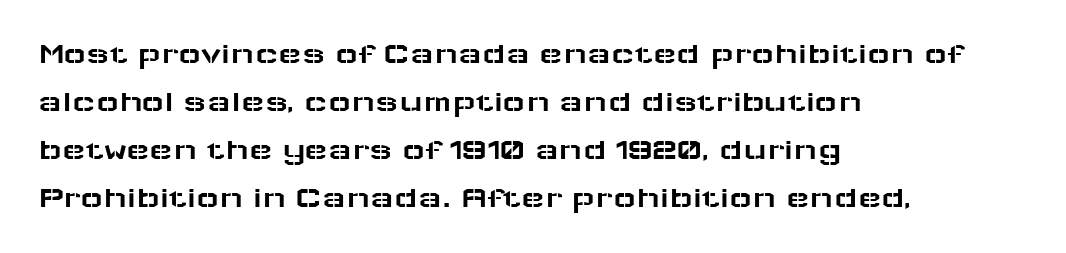
{"serif": "no", "italic": "no", "width": "wide", "stroke_contrast": "low", "x_height": "medium", "monospaced": "no", "underline": "no", "align": "left", "line_spacing": "normal", "line_spacing_ratio": 1.55, "letter_spacing": "normal", "letter_spacing_em": 0.0, "glyph_px": 31}
